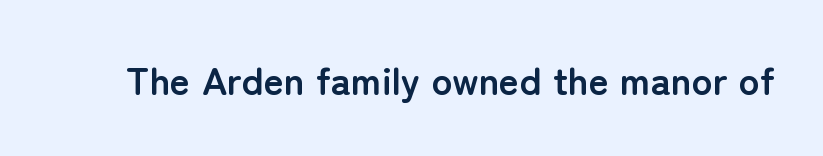
Note the varied advance widths — an 'i' is clearly narrower than an 'm'. Classification — sans serif. The lettering stays uniformly vertical, giving the passage a roman look. Descenders hang freely into open space.
